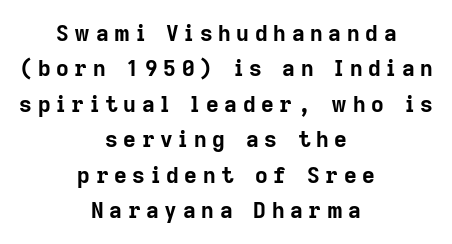
{"italic": "no", "bold": "yes", "underline": "no", "align": "center", "line_spacing": "normal", "line_spacing_ratio": 1.61, "letter_spacing": "wide", "letter_spacing_em": 0.26, "glyph_px": 22}
